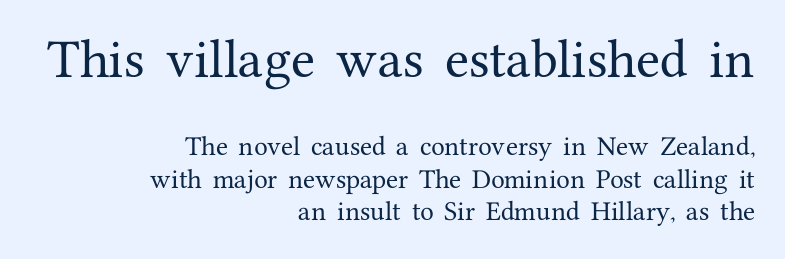
Observe the serifs anchoring each vertical stroke in this sample. In terms of posture, this sample is upright. The horizontal fit of the characters is conventional and even. Only glyphs here, with clear space below each row. Does the bottom block carry the larger type? No, the top block does. Line ends are locked; line starts wander.
